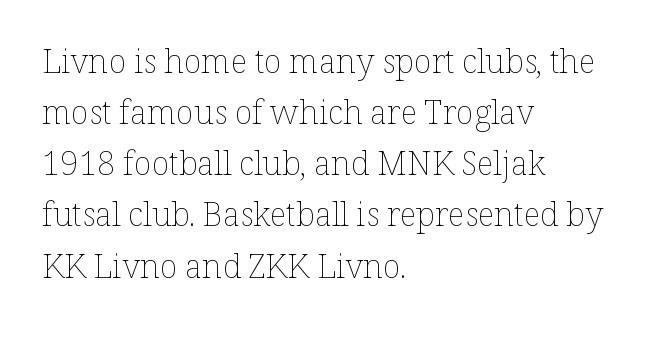
Q: Is the text bold? A: No.
Q: Is the text italic (slanted)? A: No, it is upright.
Q: Is the text underlined? A: No.
Q: How is the paragraph aligned? A: Left-aligned.
Q: Is the spacing between letters normal or unusually wide? A: Normal.
Q: Is the spacing between lines tight, normal or loose? A: Normal.
Q: Width (condensed, normal, or wide)? A: Normal.
Q: Stroke contrast? A: Low.
Q: x-height? A: Medium.
Q: Monospaced? A: No.
